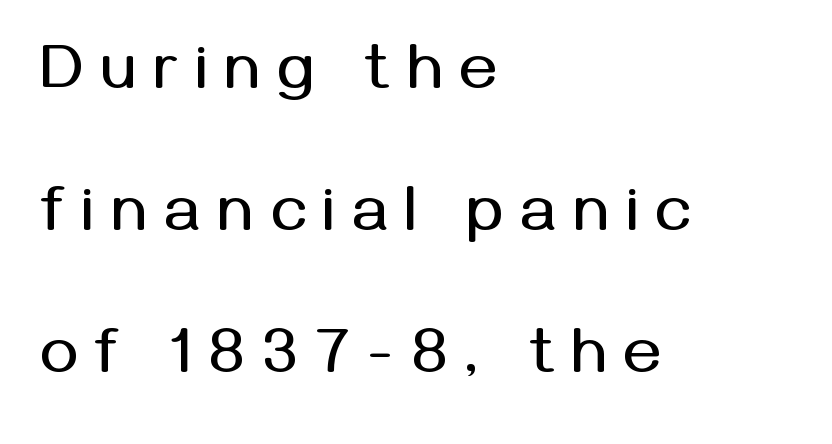
The image shows 64 px sans-serif type, upright; set left-aligned, loose line spacing (2.22x), unusually wide letter spacing (+0.27 em), not underlined; medium stroke contrast and a medium x-height.
